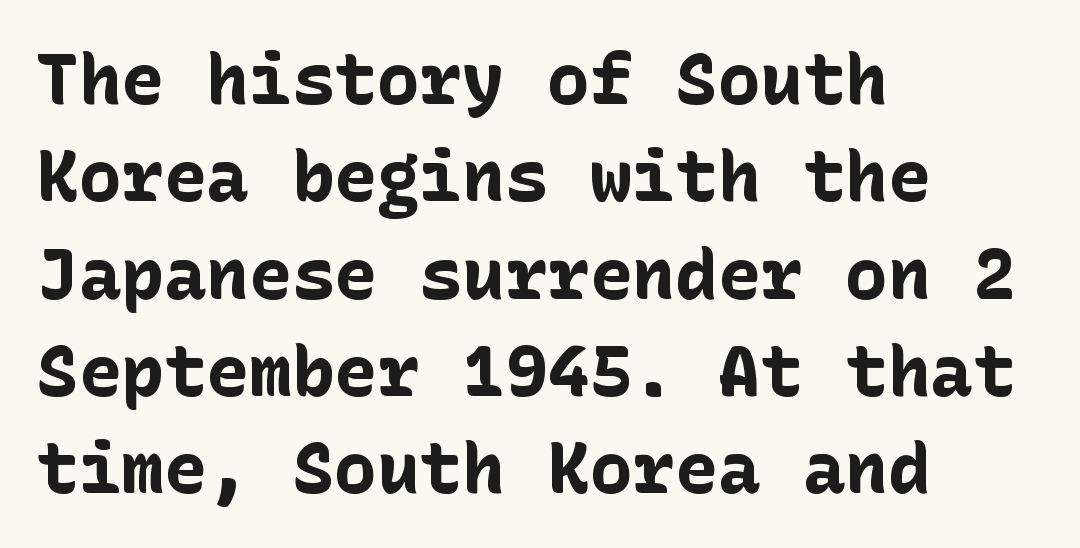
{"serif": "no", "italic": "no", "bold": "yes", "weight": "bold", "width": "normal", "stroke_contrast": "low", "x_height": "medium", "underline": "no", "align": "left", "line_spacing": "normal", "line_spacing_ratio": 1.37, "letter_spacing": "normal", "letter_spacing_em": 0.0, "glyph_px": 71}
